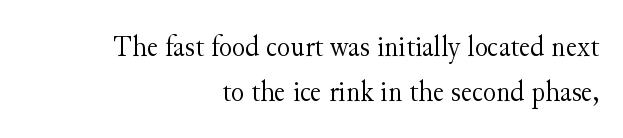
Q: Is the text bold? A: No.
Q: Is the text italic (slanted)? A: No, it is upright.
Q: Is the typeface a serif or a sans-serif typeface? A: Serif.
Q: Is the text underlined? A: No.
Q: How is the paragraph aligned? A: Right-aligned.
Q: Is the spacing between letters normal or unusually wide? A: Normal.
Q: Is the spacing between lines tight, normal or loose? A: Normal.
Q: Width (condensed, normal, or wide)? A: Normal.
Q: Stroke contrast? A: Medium.
Q: x-height? A: Small.
Q: Monospaced? A: No.
